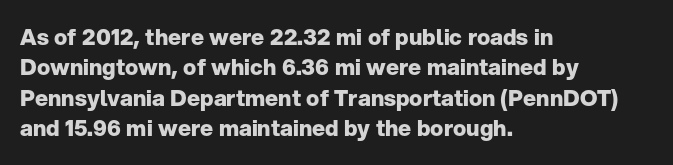
Q: Is the text bold? A: Yes.
Q: Is the text italic (slanted)? A: No, it is upright.
Q: Is the text underlined? A: No.
Q: How is the paragraph aligned? A: Left-aligned.
Q: Is the spacing between letters normal or unusually wide? A: Normal.
Q: Is the spacing between lines tight, normal or loose? A: Normal.
